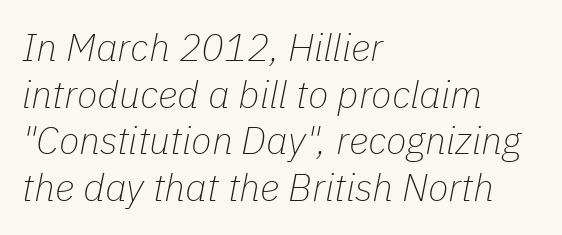
The glyphs are unaccompanied by any horizontal stroke below them. The passage shown has conventional tracking throughout. The characters are drawn with everyday or finer stroke widths. Each letter keeps its own natural width here, so spacing adapts to shape.
